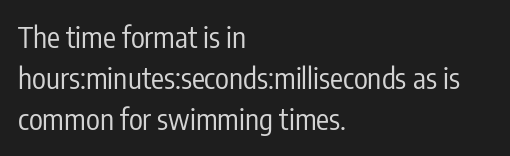
The lettering stays uniformly vertical, giving the passage a roman look. The rendering shows plain stroke endings on the letterforms — a sans-serif design. Each letter keeps its own natural width here, so spacing adapts to shape. Glance below the letters and you will spot only blank space. Default kerning and tracking; the words read as compact shapes.
